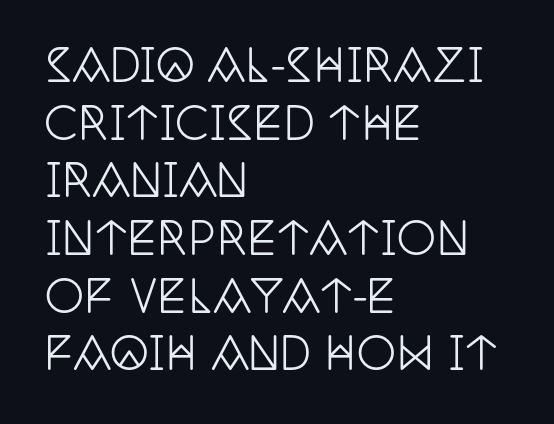
{"serif": "yes", "italic": "no", "width": "condensed", "stroke_contrast": "low", "x_height": "large", "monospaced": "no", "underline": "no", "align": "left", "line_spacing": "normal", "line_spacing_ratio": 1.31, "letter_spacing": "normal", "letter_spacing_em": 0.0, "glyph_px": 44}
